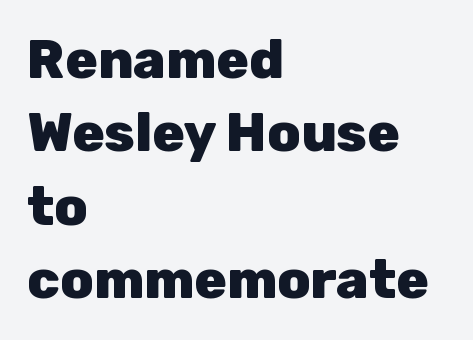
The image shows 54 px heavy sans-serif type, upright; set left-aligned, normal line spacing (1.36x), normal letter spacing, not underlined; low stroke contrast and a medium x-height.
